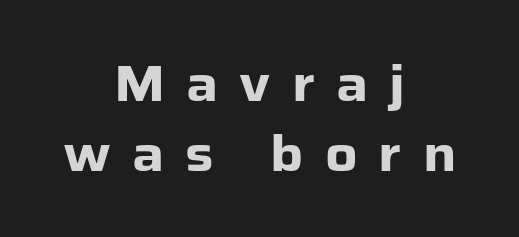
The face used here is proportionally spaced, like ordinary book or web type. Is the type bold? Yes — the strokes are clearly thick and heavy. Anything drawn beneath the words? Only blank space. These lines are centered, leaving both edges ragged. When letters stand straight like this, we call the style roman or upright. A normal amount of white space separates one row of letters from the next.
